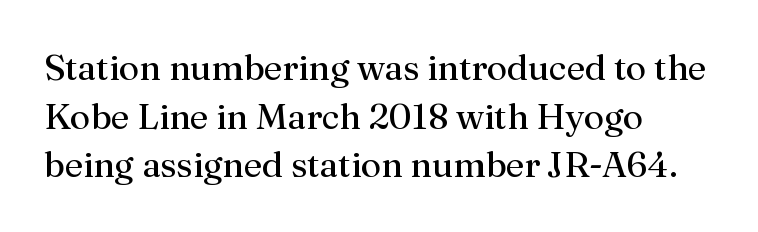
The image shows 36 px regular-weight serif type, upright; set left-aligned, normal line spacing (1.35x), normal letter spacing, not underlined; medium stroke contrast and a medium x-height.
